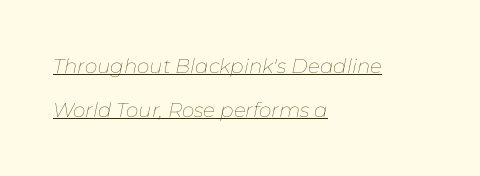
Words appear dense and cohesive because spacing is normal. Layout note: lines flush left. Each new line begins a long way beneath the previous one. Honestly, the underline is the first thing you notice here.
